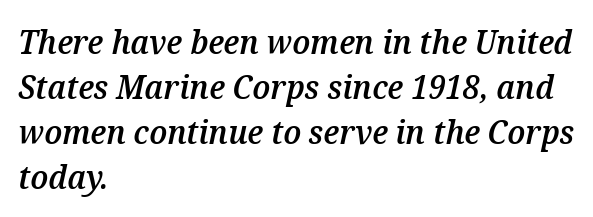
Q: Is the text bold? A: Semi-bold.
Q: Is the text italic (slanted)? A: Yes, it leans right by about 12 degrees.
Q: Is the text underlined? A: No.
Q: How is the paragraph aligned? A: Left-aligned.
Q: Is the spacing between letters normal or unusually wide? A: Normal.
Q: Is the spacing between lines tight, normal or loose? A: Normal.
Q: Width (condensed, normal, or wide)? A: Normal.
Q: Stroke contrast? A: Medium.
Q: x-height? A: Medium.
Q: Monospaced? A: No.
